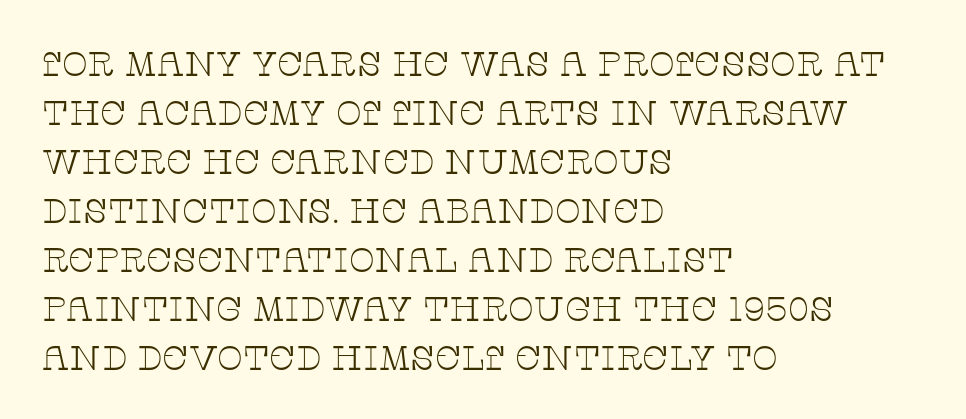
{"serif": "yes", "italic": "no", "bold": "no", "weight": "thin", "width": "wide", "stroke_contrast": "low", "x_height": "large", "monospaced": "no", "underline": "no", "align": "left", "line_spacing": "normal", "line_spacing_ratio": 1.44, "letter_spacing": "normal", "letter_spacing_em": 0.0, "glyph_px": 34}
